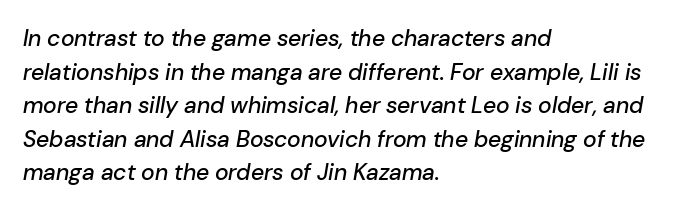
Descender tails drop into unmarked territory. Leading matches the norm, producing a regular column. Does the lettering tilt? It does — this is italic. What stands out about the letter spacing? Nothing — it is the standard amount.
